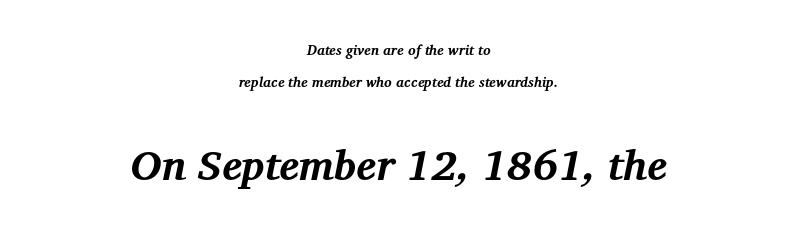
The image shows 42 px bold serif type, italic (leaning right); set centered, loose line spacing (2.26x), normal letter spacing, not underlined; the second (bottom) block is 3.0x larger; medium stroke contrast and a medium x-height.
